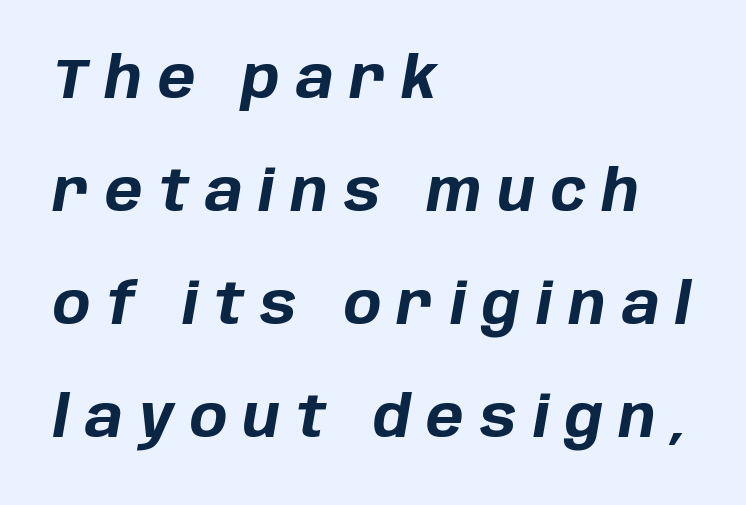
Q: Is the text bold? A: Yes.
Q: Is the text italic (slanted)? A: Yes, it leans right by about 10 degrees.
Q: Is the text underlined? A: No.
Q: How is the paragraph aligned? A: Left-aligned.
Q: Is the spacing between letters normal or unusually wide? A: Unusually wide.
Q: Is the spacing between lines tight, normal or loose? A: Loose.
Q: Width (condensed, normal, or wide)? A: Normal.
Q: Stroke contrast? A: Low.
Q: x-height? A: Large.
Q: Monospaced? A: No.
